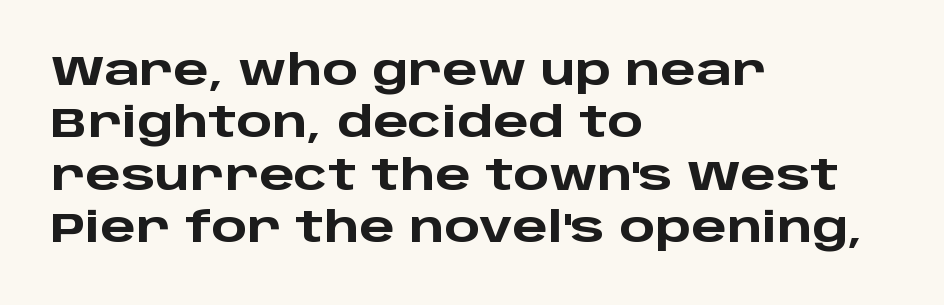
{"serif": "no", "italic": "no", "bold": "yes", "weight": "heavy", "width": "wide", "stroke_contrast": "low", "x_height": "large", "monospaced": "no", "underline": "no", "align": "left", "line_spacing": "normal", "line_spacing_ratio": 1.25, "letter_spacing": "normal", "letter_spacing_em": 0.0, "glyph_px": 42}
